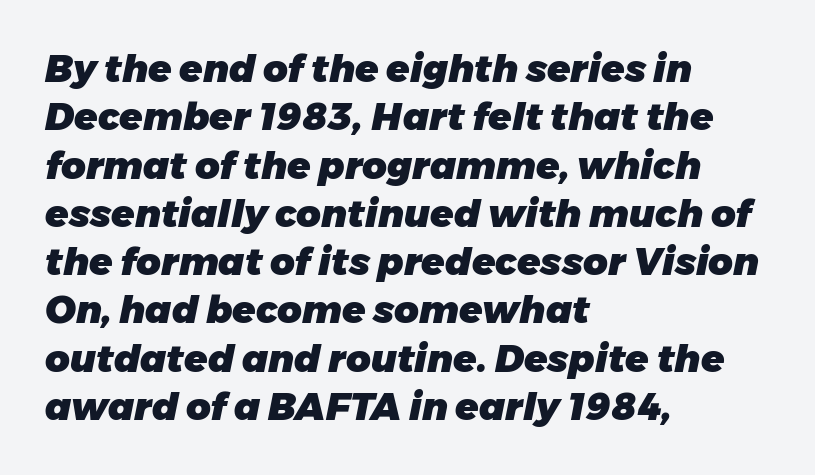
This sample uses plain, unmodified letter spacing. Compared with ordinary roman type, these characters are visibly tilted. Note the varied advance widths — an 'i' is clearly narrower than an 'm'. Rule under the text: the space is simply empty.
